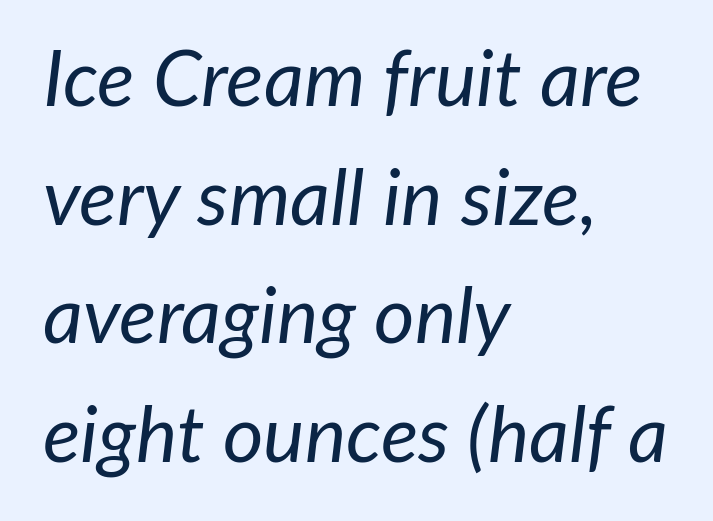
The image shows 78 px regular-weight type, italic (leaning right); set left-aligned, normal line spacing (1.52x), normal letter spacing, not underlined; low stroke contrast and a medium x-height.
